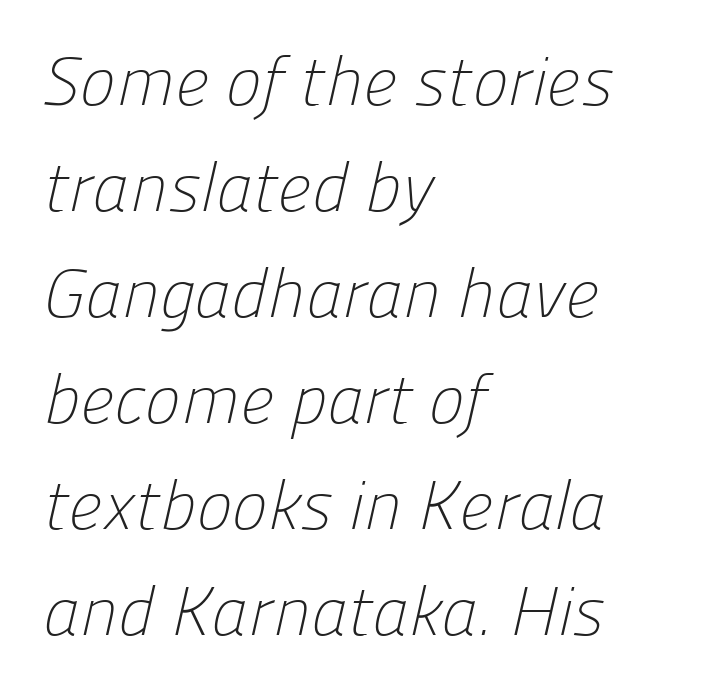
Q: Is the text bold? A: No.
Q: Is the typeface a serif or a sans-serif typeface? A: Sans-serif.
Q: Is the text underlined? A: No.
Q: How is the paragraph aligned? A: Left-aligned.
Q: Is the spacing between letters normal or unusually wide? A: Normal.
Q: Is the spacing between lines tight, normal or loose? A: Normal.
Q: Width (condensed, normal, or wide)? A: Normal.
Q: Stroke contrast? A: Low.
Q: x-height? A: Medium.
Q: Monospaced? A: No.
